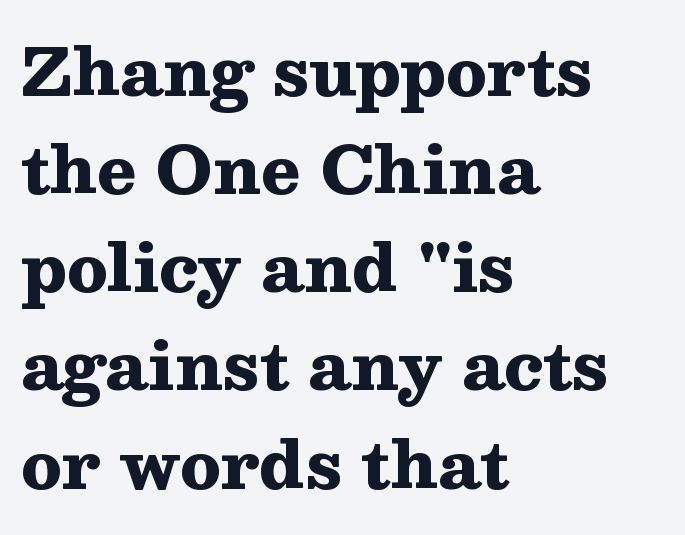
Normally led — the rows are evenly, conventionally spaced. The axis of the letterforms is exactly vertical. Leftover space on each line is placed entirely after the last word. The glyphs are unaccompanied by any horizontal stroke below them. I'd call this a serif setting — the letters wear small feet. The face used here is proportionally spaced, like ordinary book or web type.
